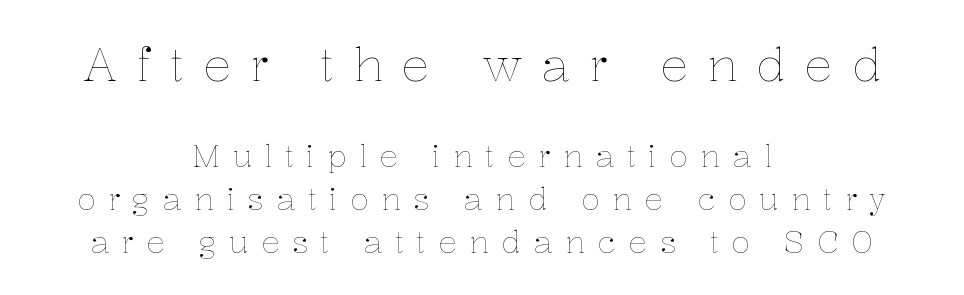
Q: Is the text bold? A: No.
Q: Is the text italic (slanted)? A: No, it is upright.
Q: Is the text underlined? A: No.
Q: How is the paragraph aligned? A: Centered.
Q: Is the spacing between letters normal or unusually wide? A: Unusually wide.
Q: Is the spacing between lines tight, normal or loose? A: Normal.
Q: Which block of text is set in a larger size, the first (top) or the second (bottom)? A: The first (top) one.
Q: Width (condensed, normal, or wide)? A: Normal.
Q: Stroke contrast? A: Low.
Q: x-height? A: Medium.
Q: Monospaced? A: No.
